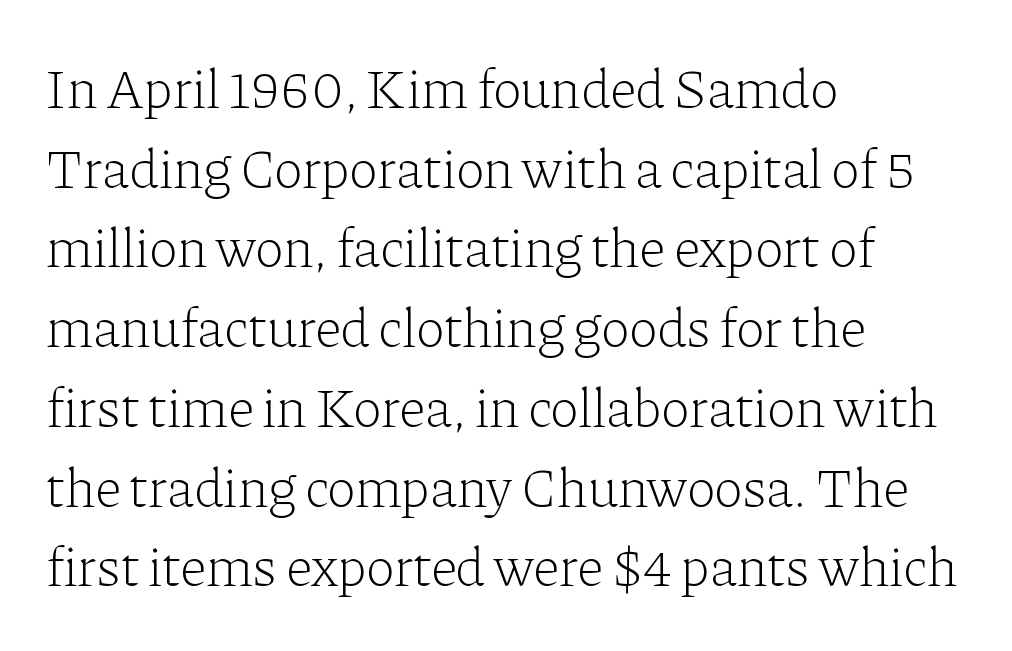
The space between consecutive lines is moderate. Caption: standard tracking, unaltered. The text was rendered using a seriffed face with decorative stroke endings. A typesetter would mark this as roman, not italic. Each letter keeps its own natural width here, so spacing adapts to shape. In CSS terms this would be text-align: left.
